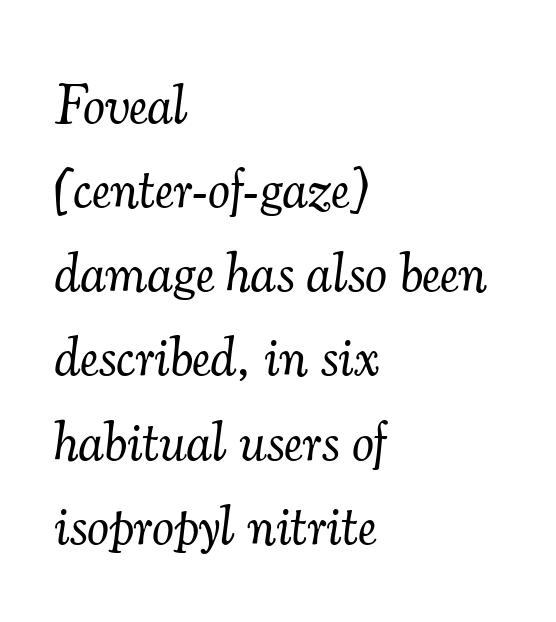
Q: Is the text bold? A: No.
Q: Is the text italic (slanted)? A: Yes, it leans right by about 7 degrees.
Q: Is the typeface a serif or a sans-serif typeface? A: Serif.
Q: Is the text underlined? A: No.
Q: How is the paragraph aligned? A: Left-aligned.
Q: Is the spacing between letters normal or unusually wide? A: Normal.
Q: Is the spacing between lines tight, normal or loose? A: Normal.
Q: Width (condensed, normal, or wide)? A: Normal.
Q: Stroke contrast? A: Medium.
Q: x-height? A: Small.
Q: Monospaced? A: No.
